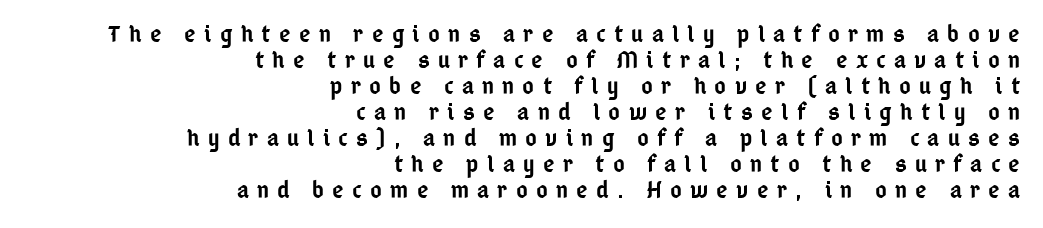
Interline gaps are noticeably narrow in this sample. The lines in this sample share a right terminus and differ only in where they begin. The lettering stays uniformly vertical, giving the passage a roman look. Does extra space separate the letters? Yes, quite a lot of it. Moderately thickened strokes mark this as semibold type. Descenders hang freely into open space.
